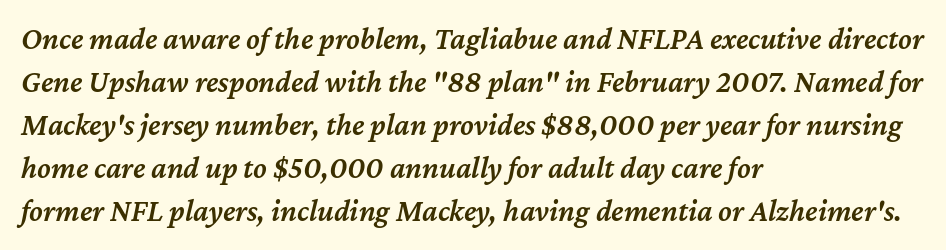
{"italic": "yes", "lean": "right", "slant_degrees": 12, "bold": "semi", "weight": "semibold", "width": "normal", "stroke_contrast": "medium", "x_height": "medium", "monospaced": "no", "underline": "no", "align": "left", "line_spacing": "normal", "line_spacing_ratio": 1.39, "letter_spacing": "normal", "letter_spacing_em": 0.0, "glyph_px": 31}
